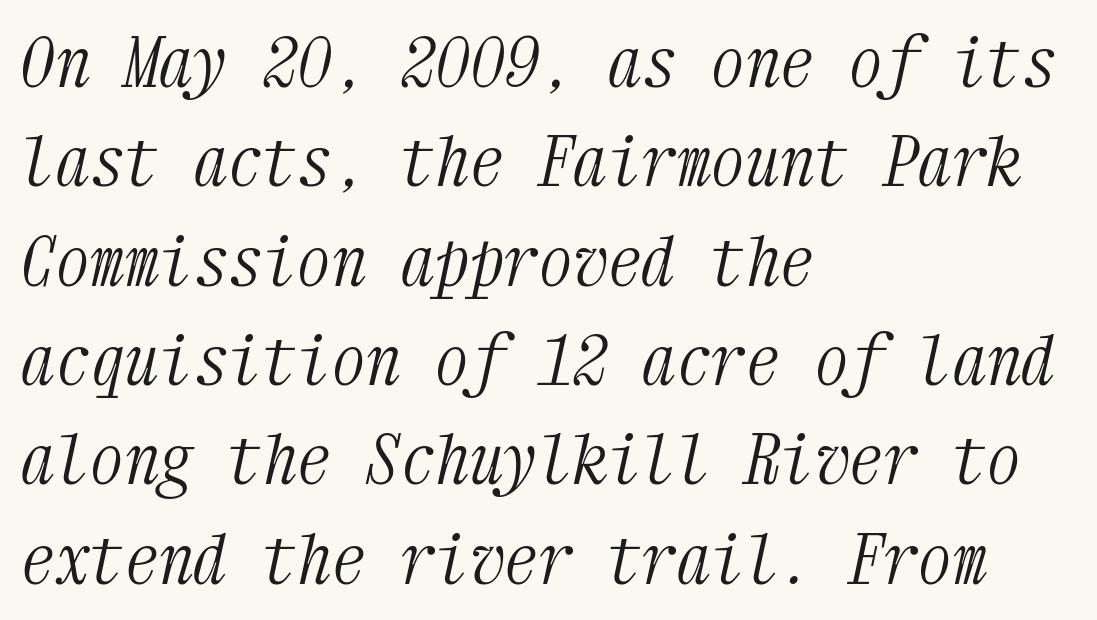
Looks like terminal output: every glyph gets an equal slot. The typeface has the unassuming heft of standard copy or less. The zone under the glyphs is completely vacant. Baseline-to-baseline distance is the conventional proportion of letter height.
